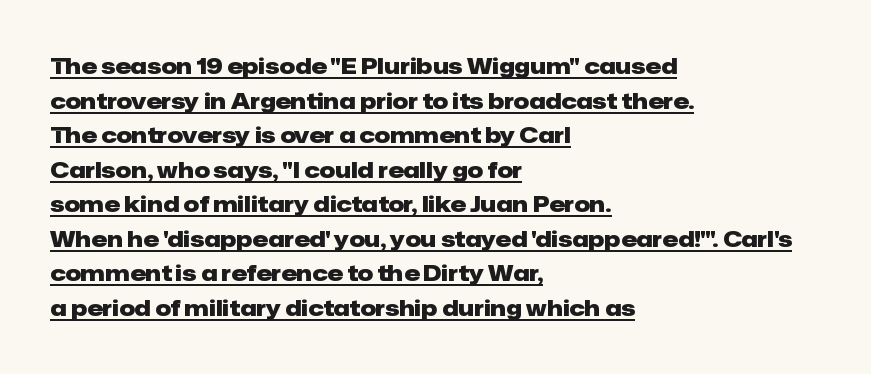
Is the type bold? Yes — the strokes are clearly thick and heavy. Letter spacing: default. You can see a thin bar hugging the bottom of the glyphs. Summary of vertical rhythm: regular, with standard interline spacing.
